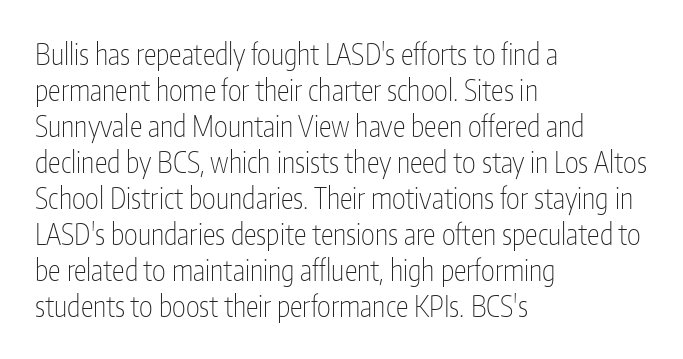
The image shows 29 px thin, condensed sans-serif type, upright; set left-aligned, line spacing 1.24x, normal letter spacing, not underlined; low stroke contrast and a medium x-height.
